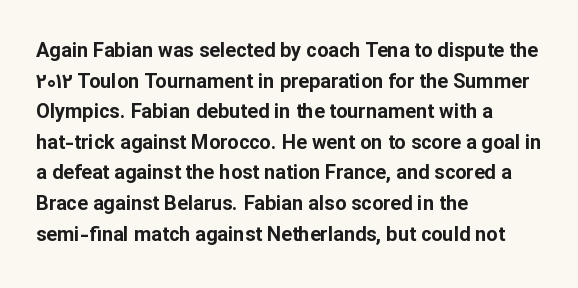
Q: Is the text bold? A: Yes.
Q: Is the text italic (slanted)? A: No, it is upright.
Q: Is the text underlined? A: No.
Q: How is the paragraph aligned? A: Left-aligned.
Q: Is the spacing between letters normal or unusually wide? A: Normal.
Q: Is the spacing between lines tight, normal or loose? A: Normal.
